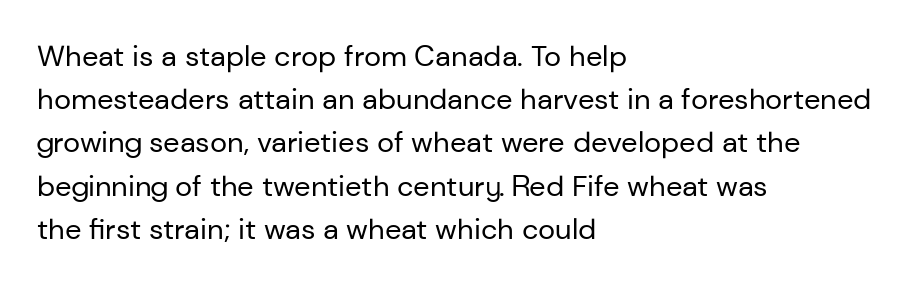
The image shows 29 px regular-weight sans-serif type, upright; set left-aligned, normal line spacing (1.49x), normal letter spacing, not underlined; low stroke contrast and a medium x-height.
